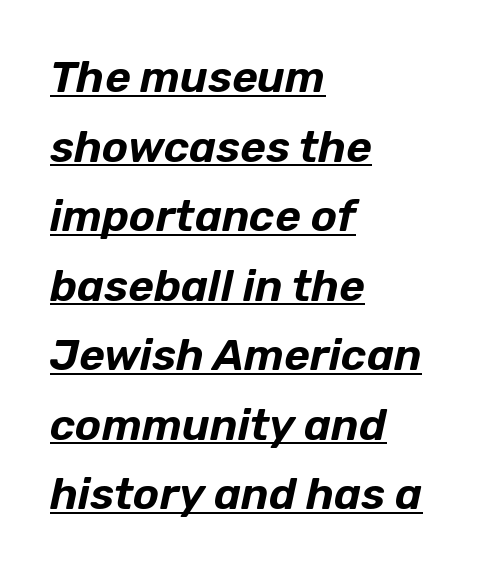
If you drew a ruler down the left edge, every line would touch it. The whole block is typeset with a tilt. Like a heading marked for emphasis, these lines bear an underscore. The gaps between neighbouring characters are ordinary and unremarkable.
